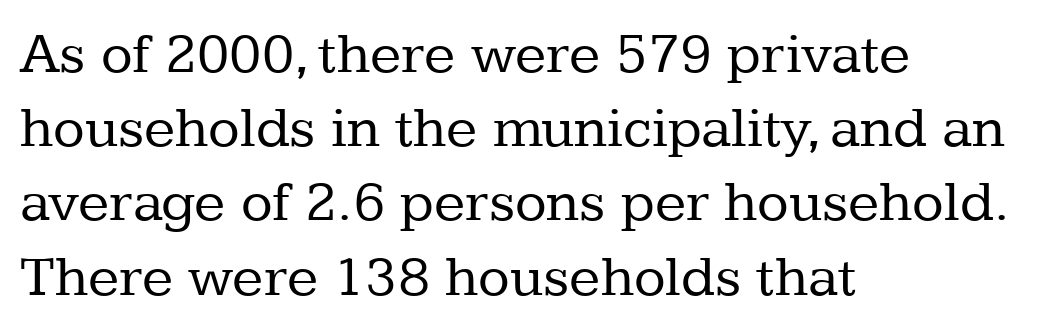
The image shows 58 px regular-weight serif type, upright; set left-aligned, normal line spacing (1.28x), normal letter spacing, not underlined; low stroke contrast and a medium x-height.
